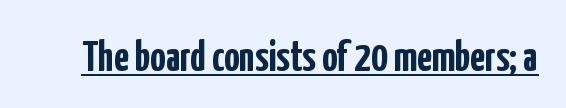
Q: Is the text bold? A: Yes.
Q: Is the text italic (slanted)? A: No, it is upright.
Q: Is the typeface a serif or a sans-serif typeface? A: Sans-serif.
Q: Is the text underlined? A: Yes.
Q: Is the spacing between letters normal or unusually wide? A: Normal.
Q: Width (condensed, normal, or wide)? A: Condensed.
Q: Stroke contrast? A: Low.
Q: x-height? A: Medium.
Q: Monospaced? A: No.
